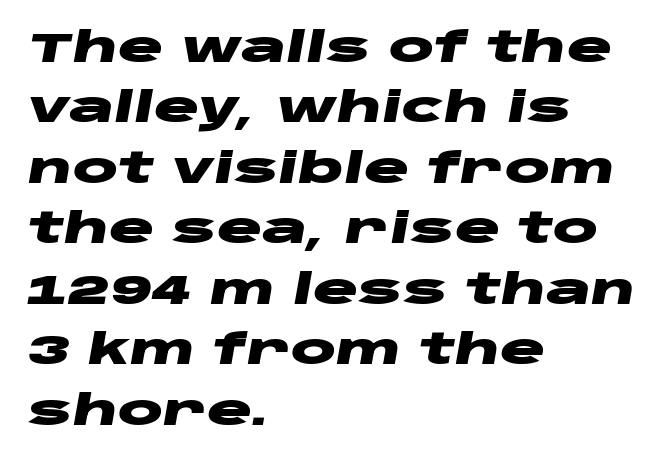
The image shows 42 px heavy, wide type, italic (leaning right); set left-aligned, normal line spacing (1.44x), normal letter spacing, not underlined; low stroke contrast and a large x-height.
